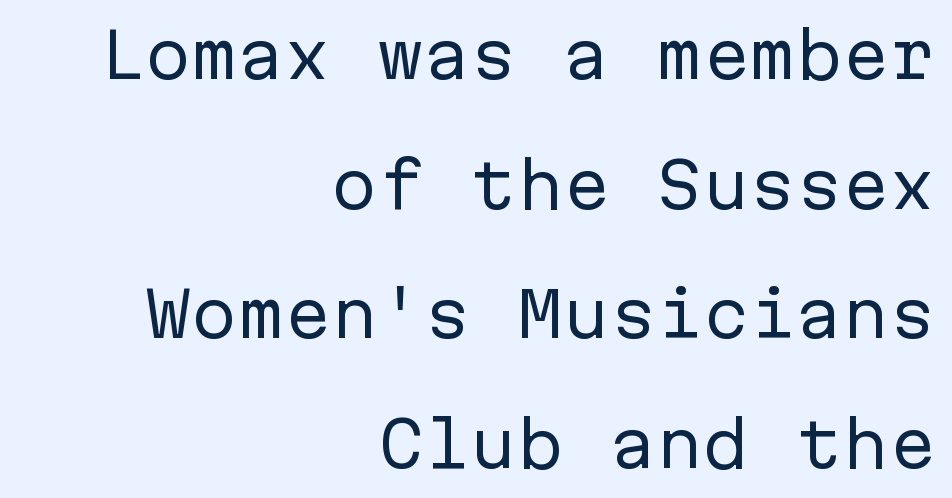
Q: Is the text bold? A: No.
Q: Is the text italic (slanted)? A: No, it is upright.
Q: Is the typeface a serif or a sans-serif typeface? A: Sans-serif.
Q: Is the text underlined? A: No.
Q: How is the paragraph aligned? A: Right-aligned.
Q: Is the spacing between letters normal or unusually wide? A: Normal.
Q: Is the spacing between lines tight, normal or loose? A: Loose.
Q: Width (condensed, normal, or wide)? A: Normal.
Q: Stroke contrast? A: Low.
Q: x-height? A: Medium.
Q: Monospaced? A: Yes.
